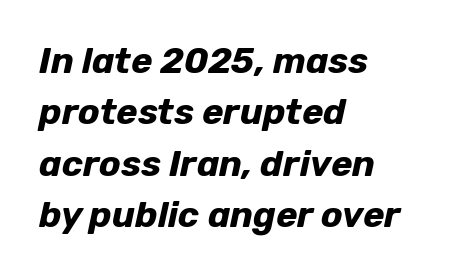
The image shows 36 px bold type, italic (leaning right); set left-aligned, normal line spacing (1.43x), normal letter spacing, not underlined; low stroke contrast and a medium x-height.
